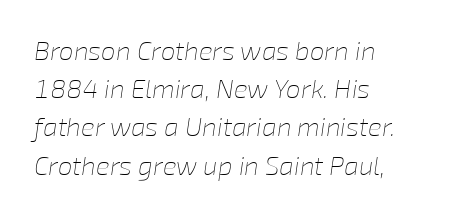
The glyphs look as if they've been sheared to an angle. Evenly set lines give the paragraph a standard silhouette. Honestly, the letter spacing is just normal — you wouldn't notice it. Quick note: underline off. No heavy texture on the line: the type isn't bold.
